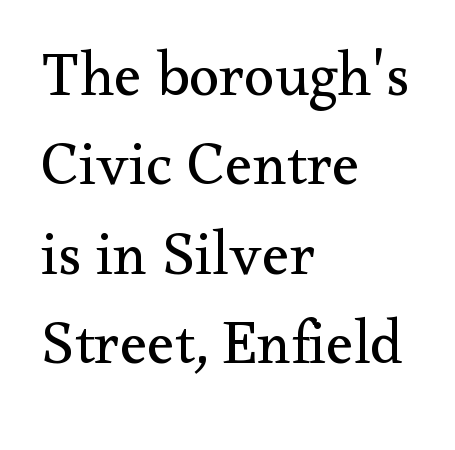
{"serif": "yes", "italic": "no", "bold": "no", "weight": "regular", "width": "normal", "stroke_contrast": "medium", "x_height": "small", "monospaced": "no", "underline": "no", "align": "left", "line_spacing": "normal", "line_spacing_ratio": 1.44, "letter_spacing": "normal", "letter_spacing_em": 0.0, "glyph_px": 62}
